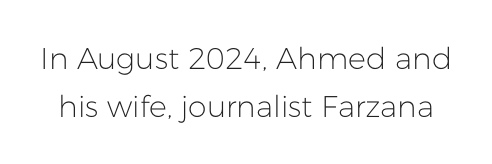
Q: Is the text bold? A: No.
Q: Is the text italic (slanted)? A: No, it is upright.
Q: Is the typeface a serif or a sans-serif typeface? A: Sans-serif.
Q: Is the text underlined? A: No.
Q: Is the spacing between letters normal or unusually wide? A: Normal.
Q: Is the spacing between lines tight, normal or loose? A: Normal.
Q: Width (condensed, normal, or wide)? A: Normal.
Q: Stroke contrast? A: Low.
Q: x-height? A: Medium.
Q: Monospaced? A: No.
